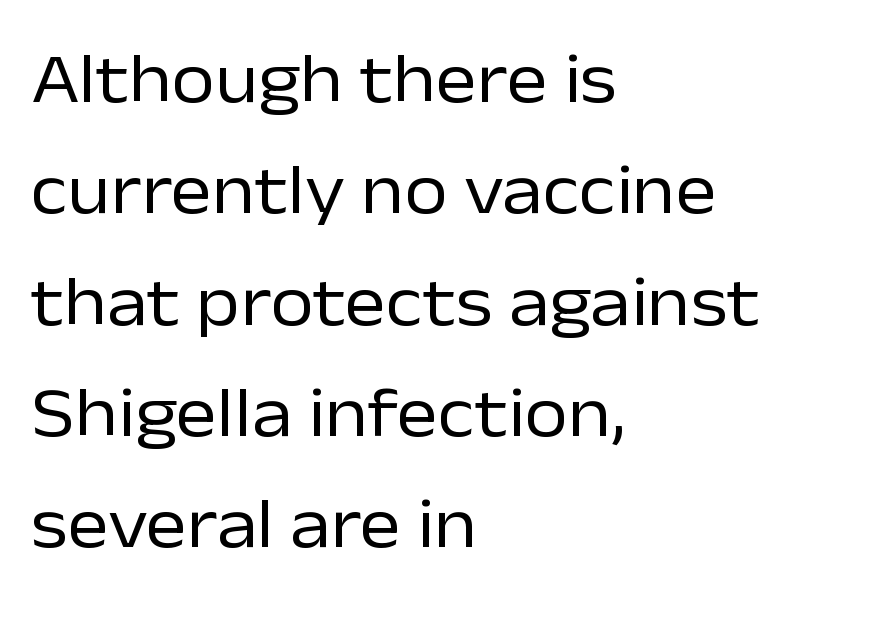
The image shows 70 px regular-weight sans-serif type, upright; set left-aligned, normal line spacing (1.59x), normal letter spacing, not underlined; low stroke contrast and a medium x-height.
